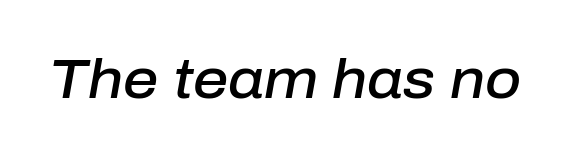
Observe the lean: these are italic letterforms. Proportional: the letters do not fall into vertical columns. Nobody drew a line under any word here. The face used here is a semibold: visibly heavier than regular, lighter than bold. Between one letter and the next there's only the usual sliver of space.
